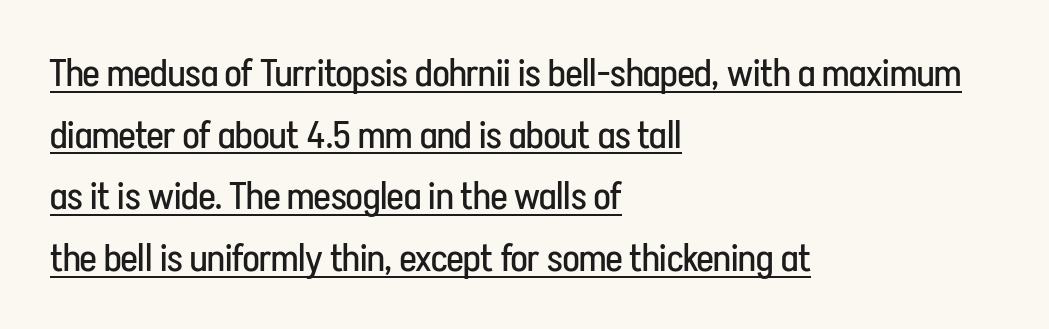
Q: Is the text bold? A: No.
Q: Is the text italic (slanted)? A: No, it is upright.
Q: Is the typeface a serif or a sans-serif typeface? A: Sans-serif.
Q: Is the text underlined? A: Yes.
Q: How is the paragraph aligned? A: Left-aligned.
Q: Is the spacing between letters normal or unusually wide? A: Normal.
Q: Is the spacing between lines tight, normal or loose? A: Normal.
Q: Width (condensed, normal, or wide)? A: Condensed.
Q: Stroke contrast? A: Low.
Q: x-height? A: Medium.
Q: Monospaced? A: No.
